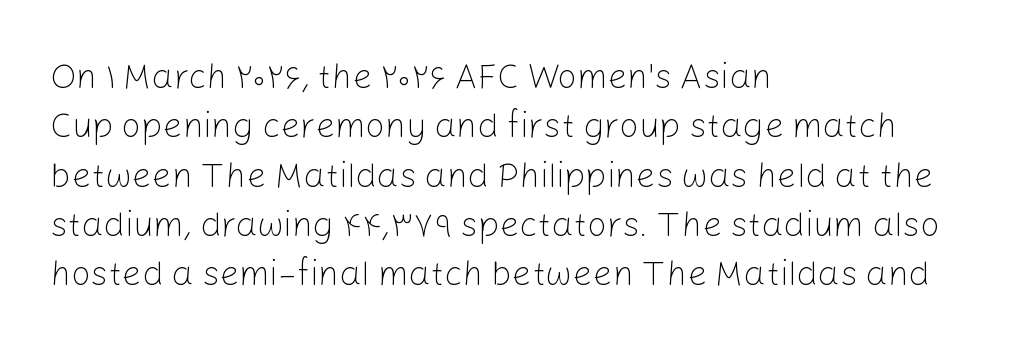
The image shows 35 px light sans-serif type, upright; set left-aligned, normal line spacing (1.41x), normal letter spacing, not underlined; low stroke contrast and a medium x-height.
